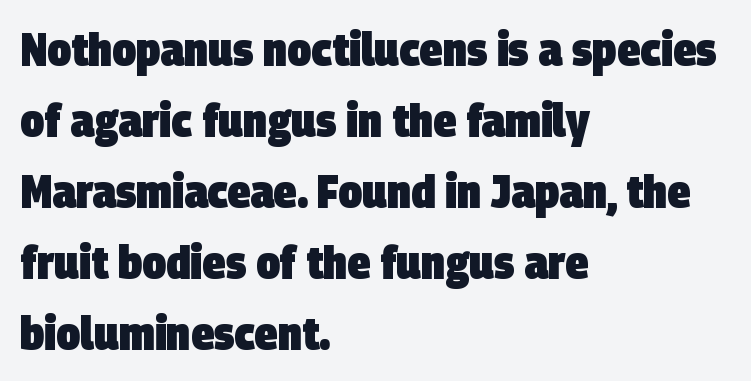
The image shows 47 px heavy, condensed sans-serif type; set left-aligned, normal line spacing (1.51x), normal letter spacing, not underlined; low stroke contrast and a large x-height.
